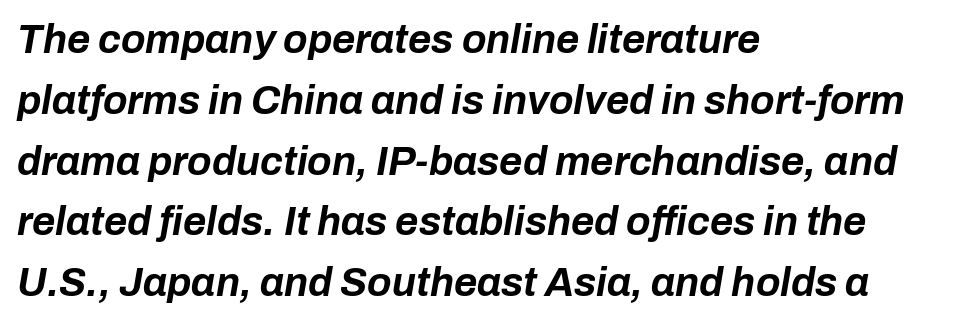
Q: Is the text bold? A: Yes.
Q: Is the text italic (slanted)? A: Yes, it leans right by about 10 degrees.
Q: Is the text underlined? A: No.
Q: How is the paragraph aligned? A: Left-aligned.
Q: Is the spacing between letters normal or unusually wide? A: Normal.
Q: Is the spacing between lines tight, normal or loose? A: Normal.
Q: Width (condensed, normal, or wide)? A: Normal.
Q: Stroke contrast? A: Low.
Q: x-height? A: Medium.
Q: Monospaced? A: No.
